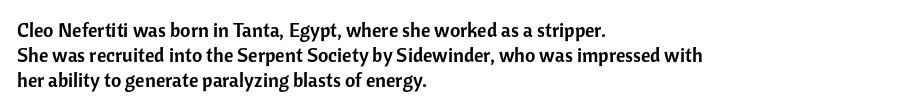
Q: Is the text italic (slanted)? A: No, it is upright.
Q: Is the text underlined? A: No.
Q: How is the paragraph aligned? A: Left-aligned.
Q: Is the spacing between letters normal or unusually wide? A: Normal.
